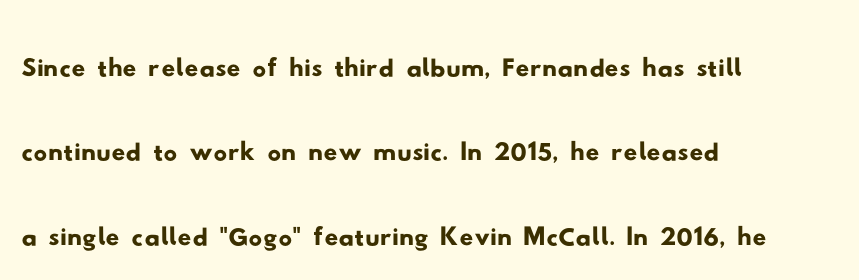
{"serif": "no", "width": "wide", "stroke_contrast": "low", "x_height": "small", "monospaced": "no", "underline": "no", "align": "left", "line_spacing_ratio": 1.24, "letter_spacing": "normal", "letter_spacing_em": 0.0, "glyph_px": 68}
